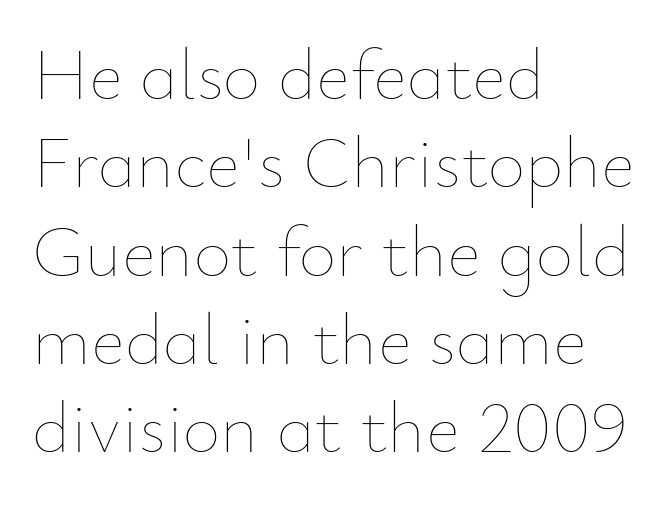
Q: Is the text bold? A: No.
Q: Is the text italic (slanted)? A: No, it is upright.
Q: Is the text underlined? A: No.
Q: How is the paragraph aligned? A: Left-aligned.
Q: Is the spacing between letters normal or unusually wide? A: Normal.
Q: Width (condensed, normal, or wide)? A: Normal.
Q: Stroke contrast? A: Low.
Q: x-height? A: Small.
Q: Monospaced? A: No.
